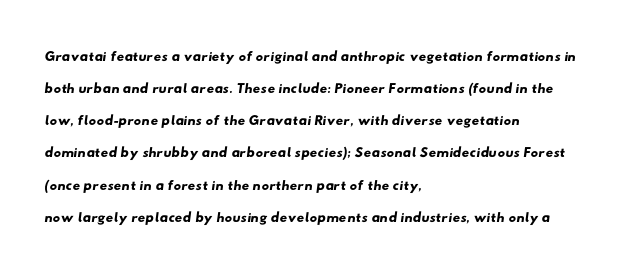
The image shows 21 px text type; set left-aligned, normal line spacing (1.53x), normal letter spacing, not underlined.
